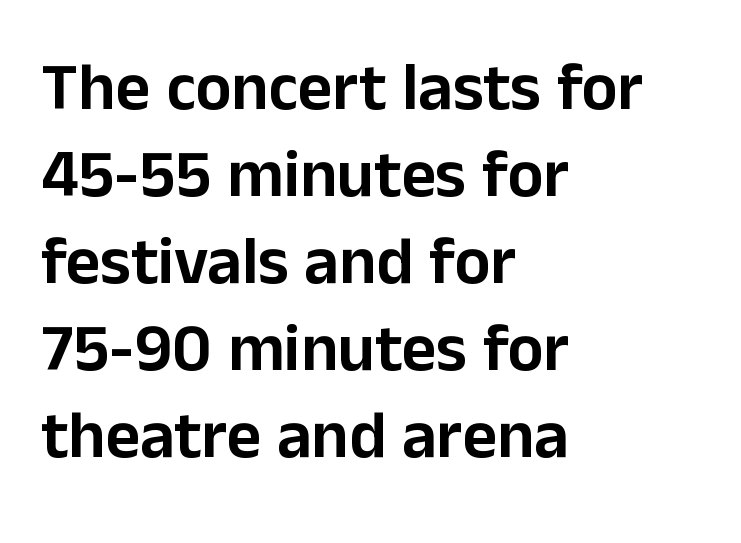
Look at the tracking — it's just the regular setting, nothing added. The space beneath each line is pristine and unruled. Notice how the passage keeps a crisp vertical edge on the left only. This block has exactly the height ordinary leading produces. The passage shown is typeset with a sans-serif family. This is roman type, the default non-slanted kind.
